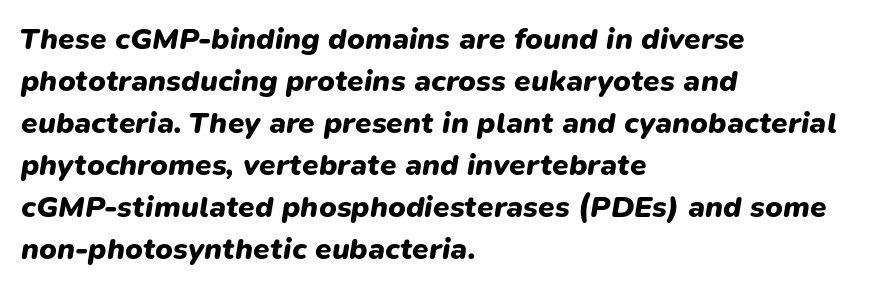
{"italic": "yes", "lean": "right", "slant_degrees": 9, "bold": "yes", "weight": "heavy", "width": "normal", "stroke_contrast": "low", "x_height": "medium", "monospaced": "no", "underline": "no", "align": "left", "line_spacing": "normal", "line_spacing_ratio": 1.4, "letter_spacing": "normal", "letter_spacing_em": 0.0, "glyph_px": 30}
